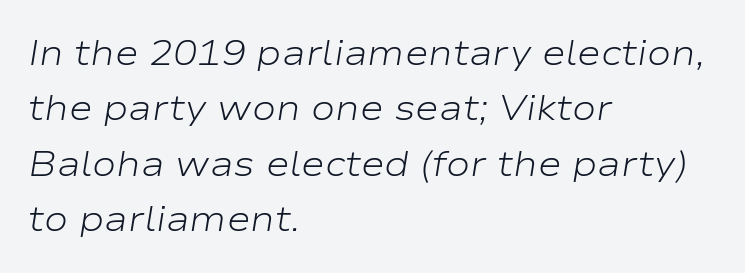
Q: Is the text bold? A: No.
Q: Is the text italic (slanted)? A: Yes, it leans right by about 9 degrees.
Q: Is the text underlined? A: No.
Q: How is the paragraph aligned? A: Left-aligned.
Q: Is the spacing between letters normal or unusually wide? A: Normal.
Q: Is the spacing between lines tight, normal or loose? A: Normal.
Q: Width (condensed, normal, or wide)? A: Wide.
Q: Stroke contrast? A: Low.
Q: x-height? A: Medium.
Q: Monospaced? A: No.
